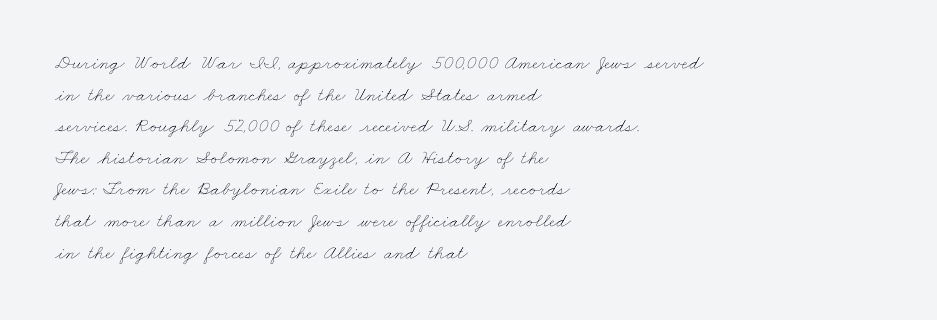
The image shows 20 px text type; set left-aligned, normal line spacing (1.58x), normal letter spacing, not underlined.
